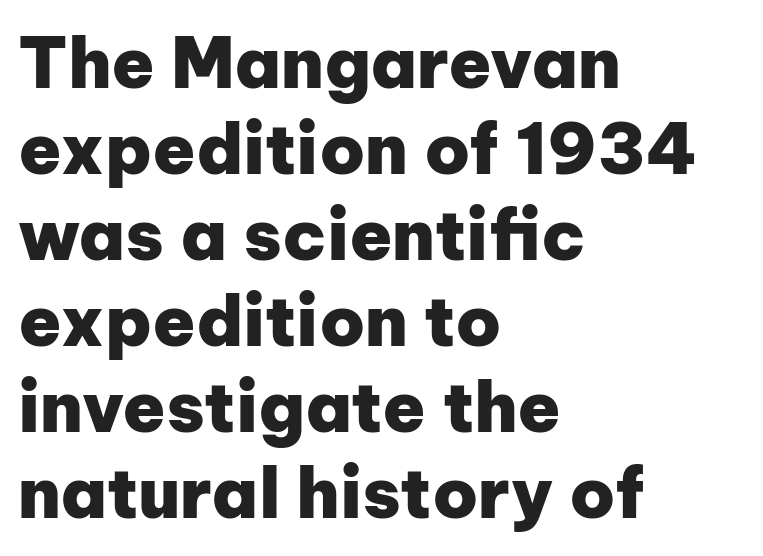
Proportional: the letters do not fall into vertical columns. Italic? Not at all — the glyphs are vertical. Each line starts at the same left margin while the right side varies. The zone under the glyphs is completely vacant. Chunky letters — that's bold for sure. Letter spacing: default.
